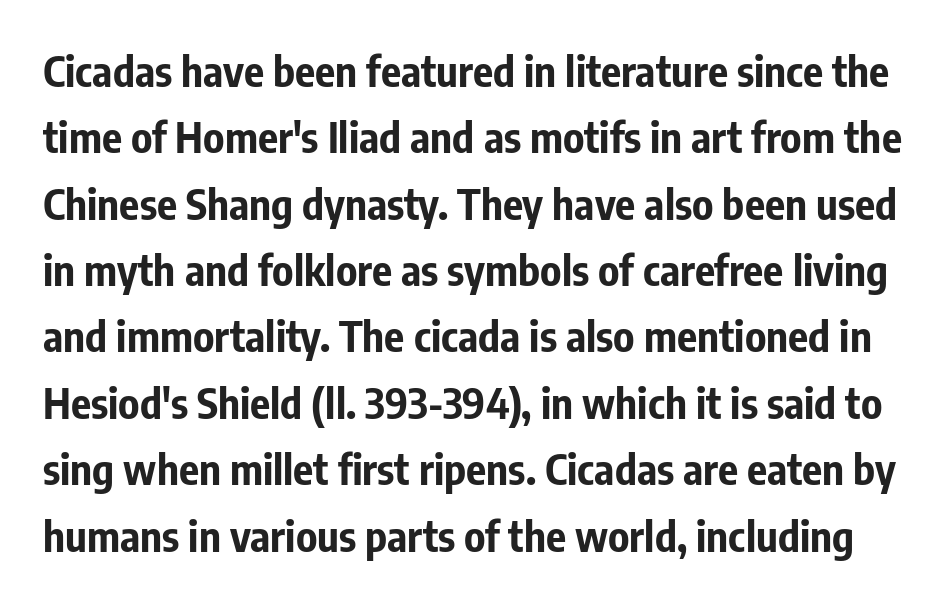
Q: Is the text bold? A: Yes.
Q: Is the text italic (slanted)? A: No, it is upright.
Q: Is the typeface a serif or a sans-serif typeface? A: Sans-serif.
Q: Is the text underlined? A: No.
Q: Is the spacing between letters normal or unusually wide? A: Normal.
Q: Is the spacing between lines tight, normal or loose? A: Normal.
Q: Width (condensed, normal, or wide)? A: Condensed.
Q: Stroke contrast? A: Low.
Q: x-height? A: Medium.
Q: Monospaced? A: No.
